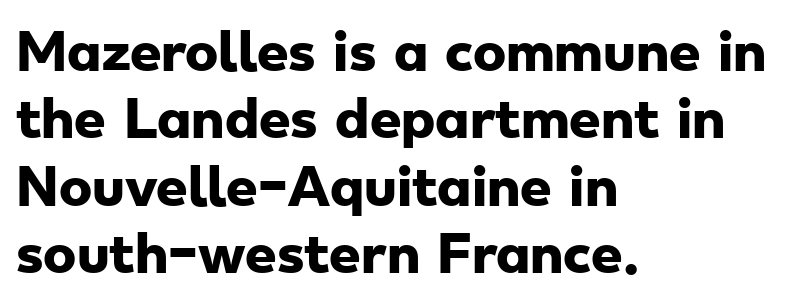
Q: Is the text bold? A: Yes.
Q: Is the typeface a serif or a sans-serif typeface? A: Sans-serif.
Q: Is the text underlined? A: No.
Q: How is the paragraph aligned? A: Left-aligned.
Q: Is the spacing between letters normal or unusually wide? A: Normal.
Q: Is the spacing between lines tight, normal or loose? A: Normal.
Q: Width (condensed, normal, or wide)? A: Wide.
Q: Stroke contrast? A: Low.
Q: x-height? A: Small.
Q: Monospaced? A: No.
